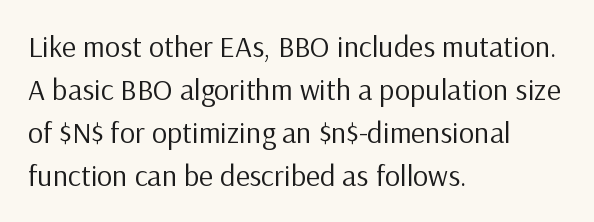
Classification — sans serif. Words appear dense and cohesive because spacing is normal. The cut favours lightness, reaching ordinary text weight at its darkest. Honestly, there is no underline to notice here at all. The space between consecutive lines is moderate.
